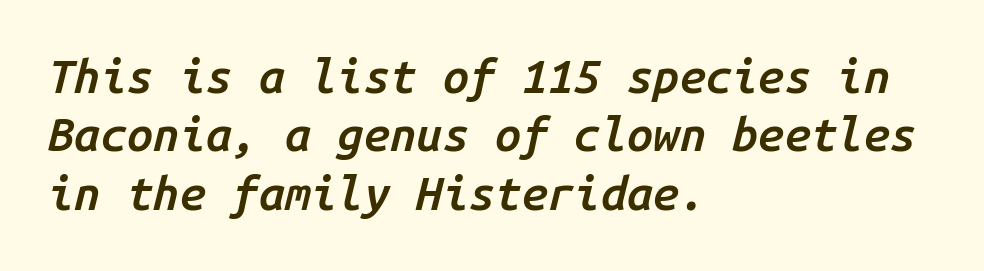
The image shows 47 px semibold type, italic (leaning right), monospaced; set left-aligned, line spacing 1.24x, normal letter spacing, not underlined; low stroke contrast and a medium x-height.
